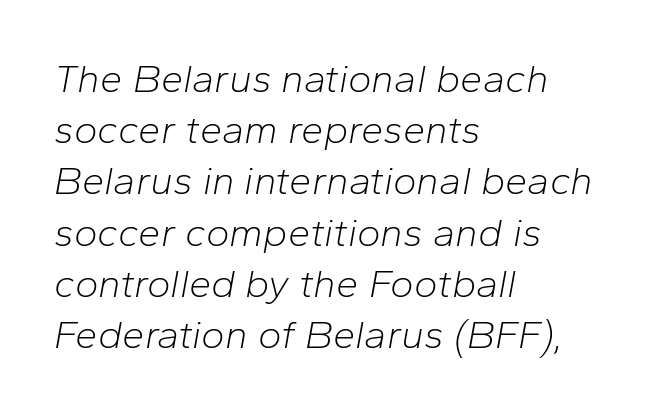
Q: Is the text bold? A: No.
Q: Is the text italic (slanted)? A: Yes, it leans right by about 10 degrees.
Q: Is the text underlined? A: No.
Q: How is the paragraph aligned? A: Left-aligned.
Q: Is the spacing between letters normal or unusually wide? A: Normal.
Q: Is the spacing between lines tight, normal or loose? A: Normal.
Q: Width (condensed, normal, or wide)? A: Normal.
Q: Stroke contrast? A: Low.
Q: x-height? A: Medium.
Q: Monospaced? A: No.
